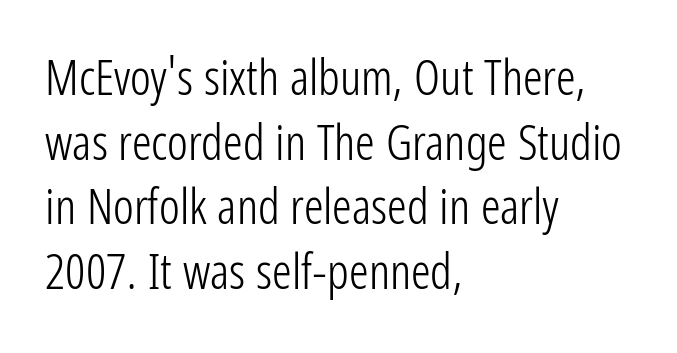
The image shows 49 px light, condensed sans-serif type, upright; set left-aligned, normal line spacing (1.32x), normal letter spacing, not underlined; low stroke contrast and a medium x-height.
